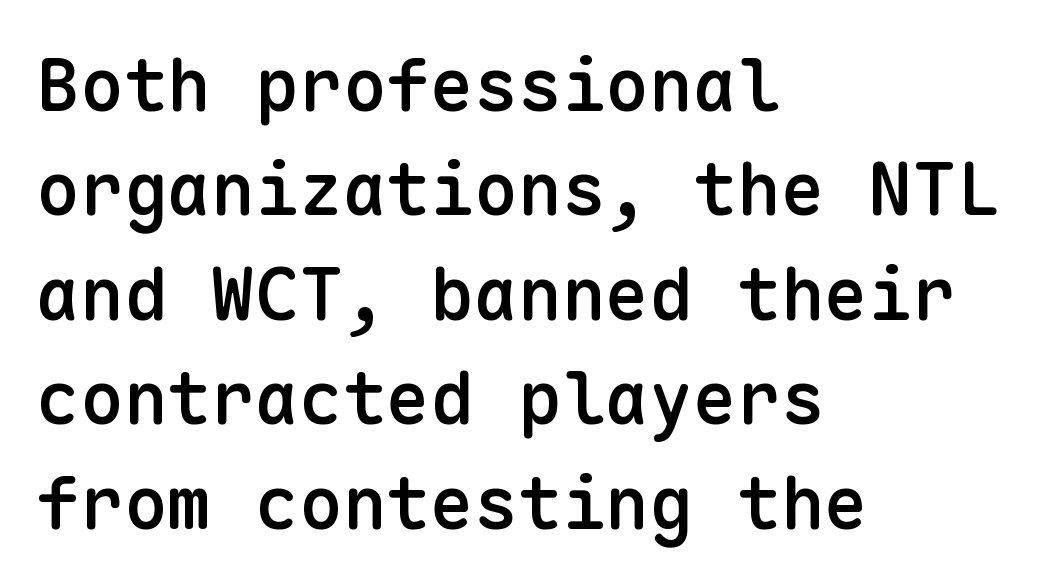
Q: Is the text bold? A: Semi-bold.
Q: Is the text italic (slanted)? A: No, it is upright.
Q: Is the typeface a serif or a sans-serif typeface? A: Sans-serif.
Q: Is the text underlined? A: No.
Q: How is the paragraph aligned? A: Left-aligned.
Q: Is the spacing between letters normal or unusually wide? A: Normal.
Q: Is the spacing between lines tight, normal or loose? A: Normal.
Q: Width (condensed, normal, or wide)? A: Normal.
Q: Stroke contrast? A: Low.
Q: x-height? A: Medium.
Q: Monospaced? A: Yes.
